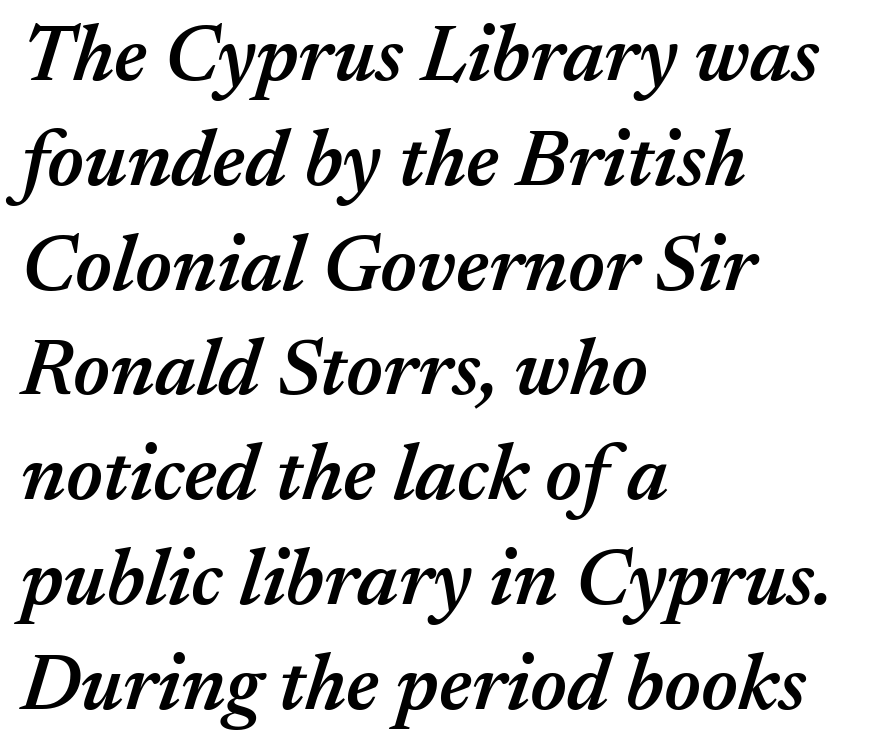
Between one letter and the next there's only the usual sliver of space. Moderately thickened strokes mark this as semibold type. You could not count columns in this text — the font is proportionally spaced. Slanted lettering throughout. No word sits above an underline.
